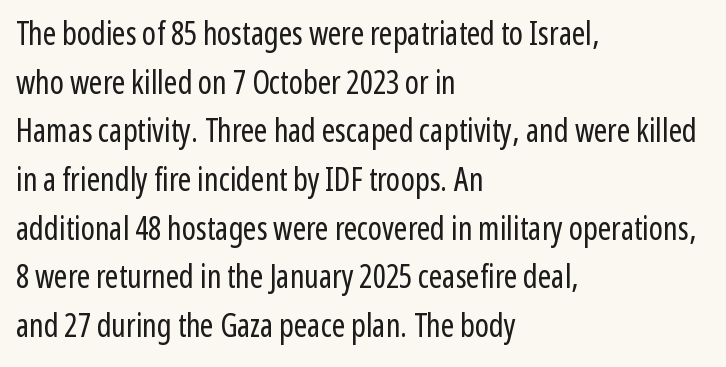
Is the stroke heavy? The answer is a plain regular-or-lighter. Glyph-to-glyph distance matches everyday printed text. You can tell from the bare stems that sans-serif type was used. The passage shown is typed in a proportional face where columns would drift.
